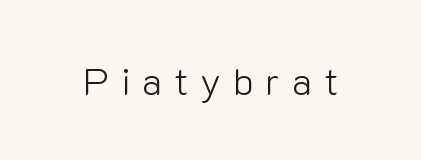
Each stroke keeps to a modest, everyday thickness or less. These lines are composed in type without serifs. Nope, not italic — everything's standing straight. Check the space under the baseline: it is left empty. Here the designer chose a conventional face with non-uniform glyph widths. Honestly, the letter spacing is so wide it's the main thing you notice.
